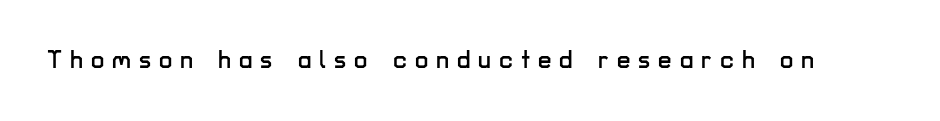
{"italic": "no", "underline": "no", "letter_spacing": "wide", "letter_spacing_em": 0.33, "glyph_px": 24}
